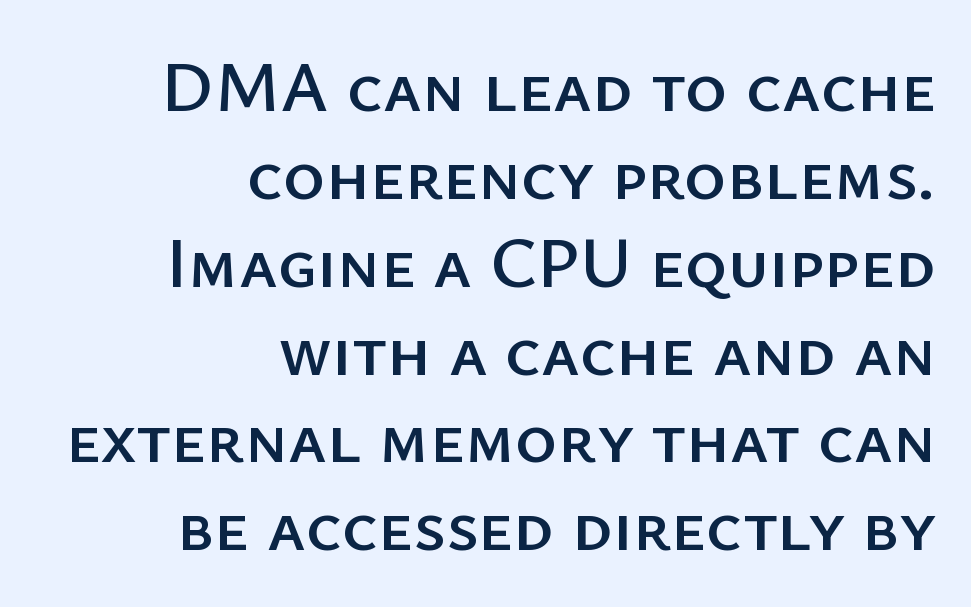
Q: Is the text italic (slanted)? A: No, it is upright.
Q: Is the typeface a serif or a sans-serif typeface? A: Sans-serif.
Q: Is the text underlined? A: No.
Q: How is the paragraph aligned? A: Right-aligned.
Q: Is the spacing between letters normal or unusually wide? A: Normal.
Q: Width (condensed, normal, or wide)? A: Normal.
Q: Stroke contrast? A: Low.
Q: x-height? A: Medium.
Q: Monospaced? A: No.
